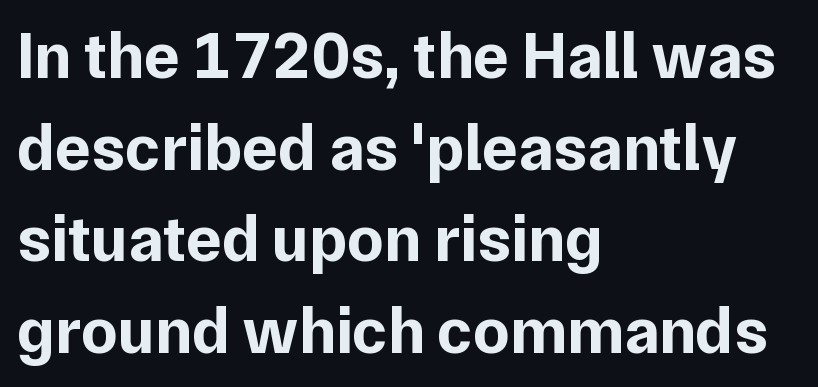
Here the designer chose a conventional face with non-uniform glyph widths. Do the letters lean? They stand straight. Lines of text with bare space underneath. The lines in this sample share a left origin and differ only in where they stop. Baseline-to-baseline distance is the conventional proportion of letter height. The strokes are fattened all the way to bold.
